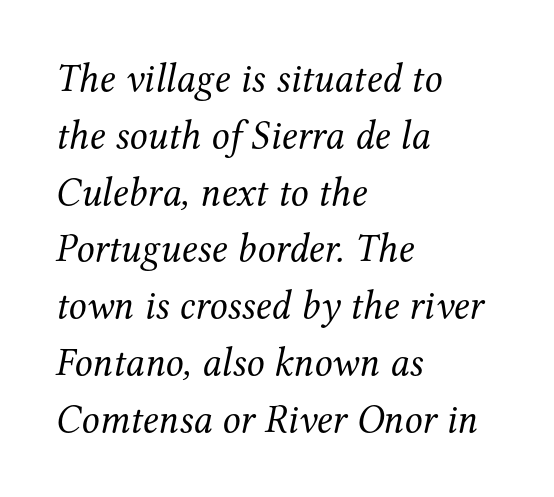
The image shows 40 px regular-weight serif type, italic (leaning right); set left-aligned, normal line spacing (1.42x), normal letter spacing, not underlined; medium stroke contrast and a medium x-height.
